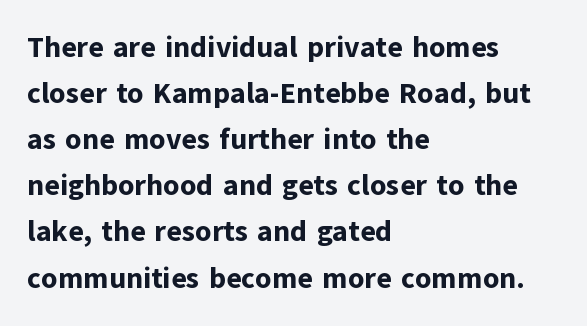
The image shows 29 px bold sans-serif type, upright; set left-aligned, normal line spacing (1.59x), normal letter spacing, not underlined; low stroke contrast and a medium x-height.
